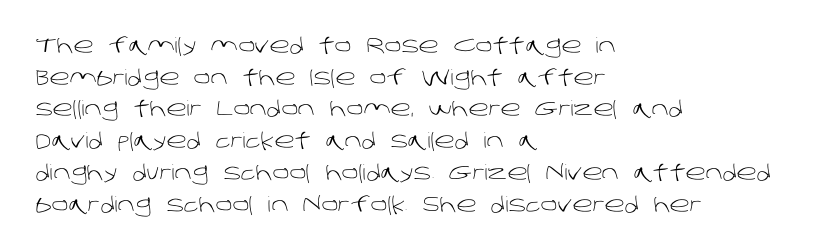
The image shows 21 px text type; set left-aligned, normal line spacing (1.51x), normal letter spacing, not underlined.
